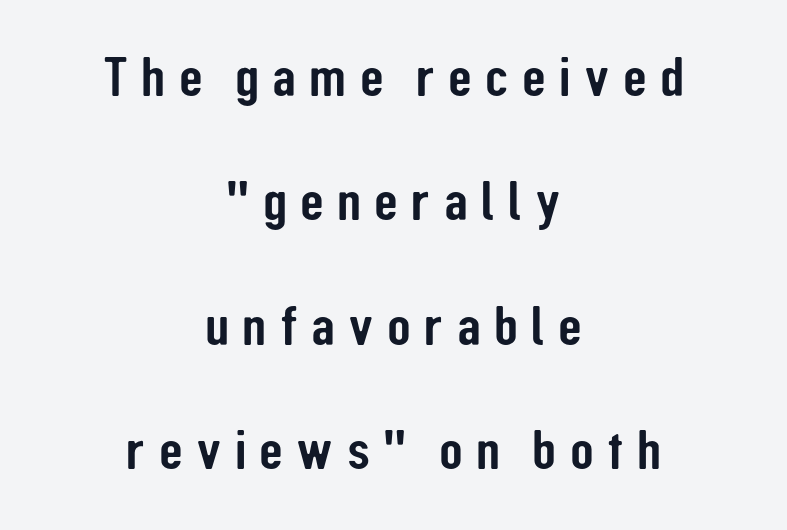
Q: Is the text italic (slanted)? A: No, it is upright.
Q: Is the typeface a serif or a sans-serif typeface? A: Sans-serif.
Q: Is the text underlined? A: No.
Q: How is the paragraph aligned? A: Centered.
Q: Is the spacing between letters normal or unusually wide? A: Unusually wide.
Q: Is the spacing between lines tight, normal or loose? A: Loose.
Q: Width (condensed, normal, or wide)? A: Condensed.
Q: Stroke contrast? A: Low.
Q: x-height? A: Medium.
Q: Monospaced? A: No.
